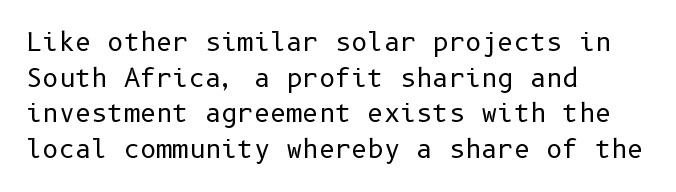
The image shows 25 px text type, upright; set left-aligned, normal line spacing (1.43x), normal letter spacing, not underlined.
